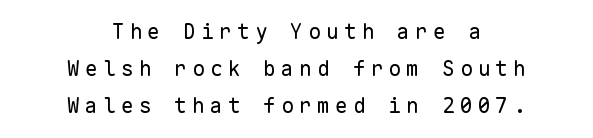
Q: Is the text bold? A: No.
Q: Is the text italic (slanted)? A: No, it is upright.
Q: Is the text underlined? A: No.
Q: How is the paragraph aligned? A: Centered.
Q: Is the spacing between letters normal or unusually wide? A: Unusually wide.
